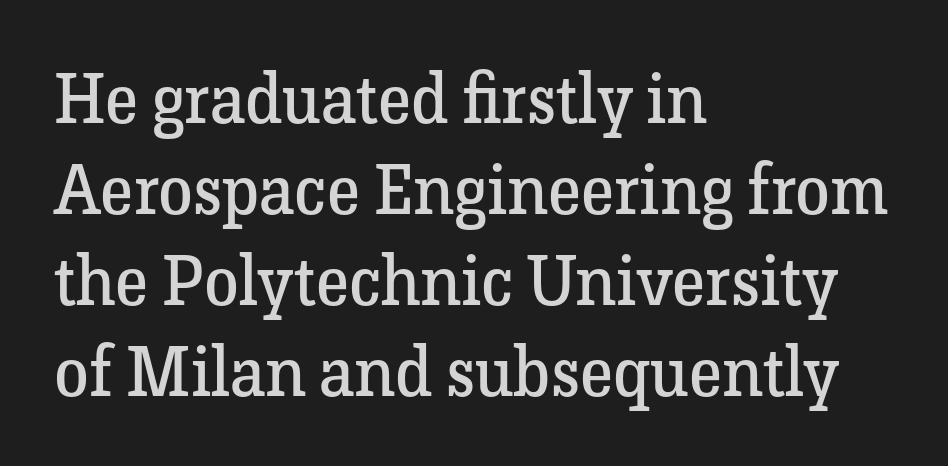
Q: Is the text bold? A: No.
Q: Is the text italic (slanted)? A: No, it is upright.
Q: Is the typeface a serif or a sans-serif typeface? A: Serif.
Q: Is the text underlined? A: No.
Q: How is the paragraph aligned? A: Left-aligned.
Q: Is the spacing between letters normal or unusually wide? A: Normal.
Q: Is the spacing between lines tight, normal or loose? A: Normal.
Q: Width (condensed, normal, or wide)? A: Normal.
Q: Stroke contrast? A: Low.
Q: x-height? A: Medium.
Q: Monospaced? A: No.
